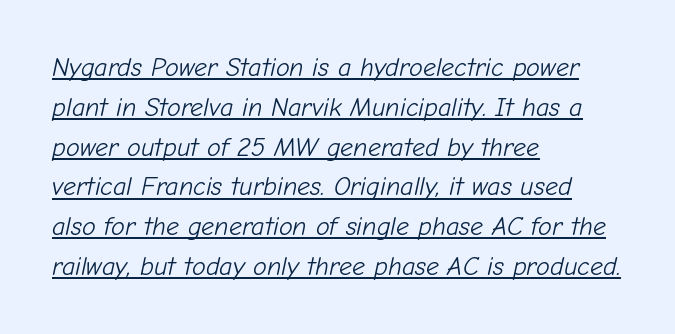
Q: Is the text bold? A: No.
Q: Is the text italic (slanted)? A: Yes, it leans right by about 12 degrees.
Q: Is the text underlined? A: Yes.
Q: How is the paragraph aligned? A: Left-aligned.
Q: Is the spacing between letters normal or unusually wide? A: Normal.
Q: Is the spacing between lines tight, normal or loose? A: Normal.
